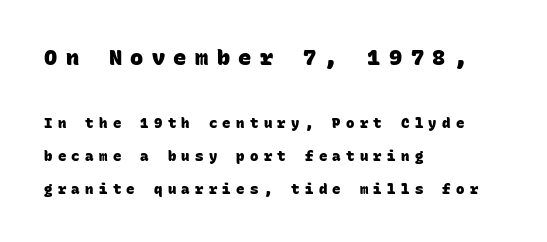
Notice how the passage keeps a crisp vertical edge on the left only. Descenders hang freely into open space. Typesetter's note: full bold, strokes at maximum text heaviness. Whoever set this made the first block the dominant, larger element. A great deal of white space separates one row of letters from the next. The tracking jumps out immediately: characters are airy and widely separated.
